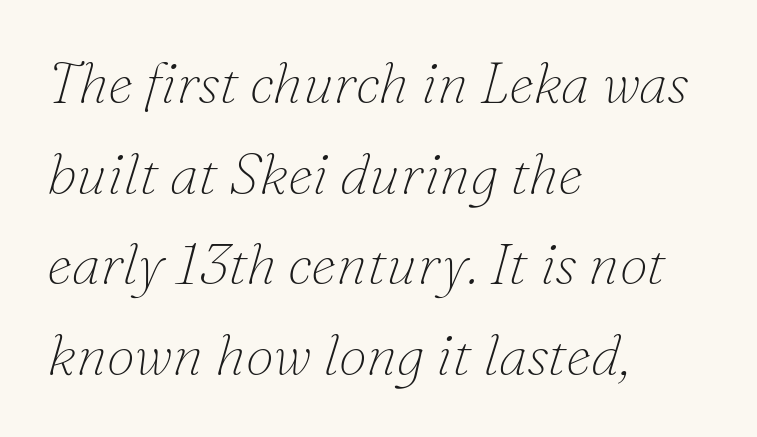
The image shows 57 px thin serif type, italic (leaning right); set left-aligned, normal line spacing (1.59x), normal letter spacing, not underlined; low stroke contrast and a small x-height.
